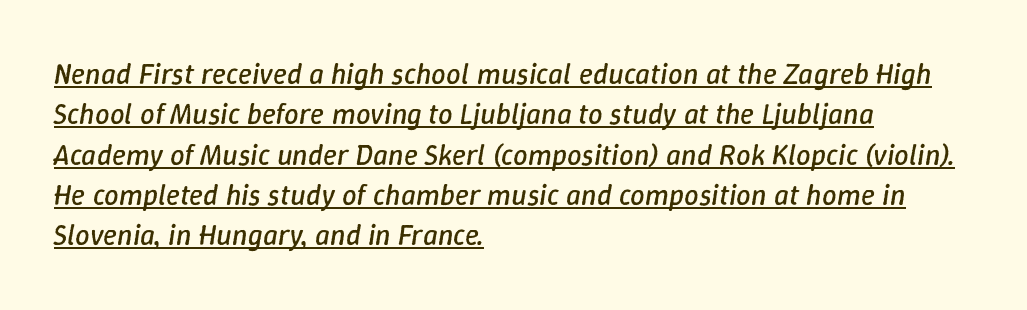
{"italic": "yes", "lean": "right", "slant_degrees": 9, "bold": "no", "weight": "regular", "width": "normal", "stroke_contrast": "low", "x_height": "medium", "monospaced": "no", "underline": "yes", "align": "left", "line_spacing": "normal", "line_spacing_ratio": 1.39, "letter_spacing": "normal", "letter_spacing_em": 0.0, "glyph_px": 29}
